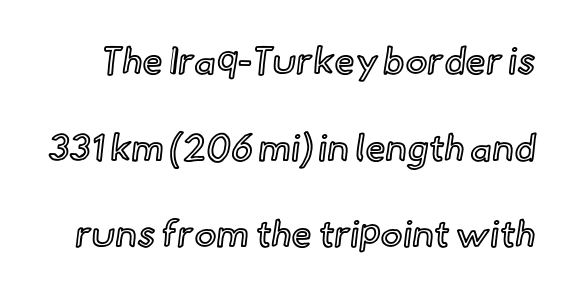
The image shows 37 px text type; set loose line spacing (2.34x), normal letter spacing, not underlined; a small x-height.
